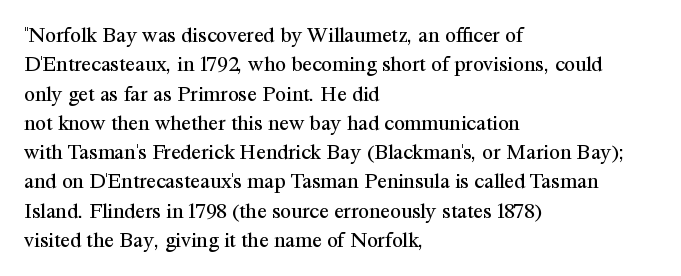
Caption: face not bold, strokes unweighted. Whoever set this chose a conventional vertical rhythm. This sample uses plain, unmodified letter spacing. The lettering stays uniformly vertical, giving the passage a roman look. Rule under the text: the space is simply empty.
